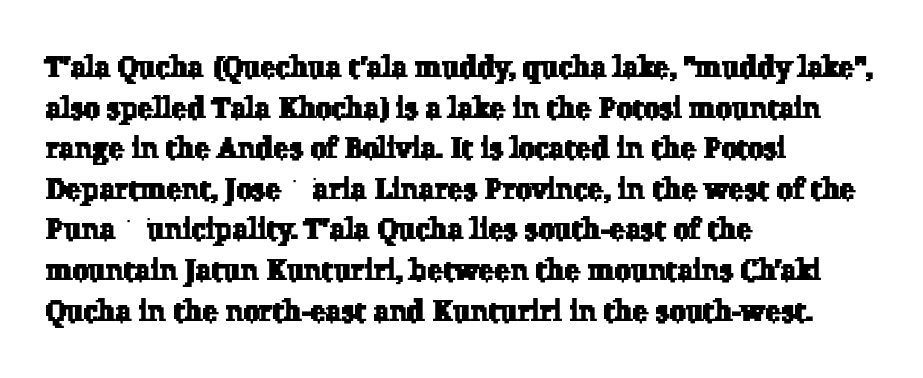
Q: Is the typeface a serif or a sans-serif typeface? A: Serif.
Q: Is the text underlined? A: No.
Q: How is the paragraph aligned? A: Left-aligned.
Q: Is the spacing between letters normal or unusually wide? A: Normal.
Q: Is the spacing between lines tight, normal or loose? A: Normal.
Q: Width (condensed, normal, or wide)? A: Normal.
Q: Stroke contrast? A: Low.
Q: x-height? A: Medium.
Q: Monospaced? A: No.
